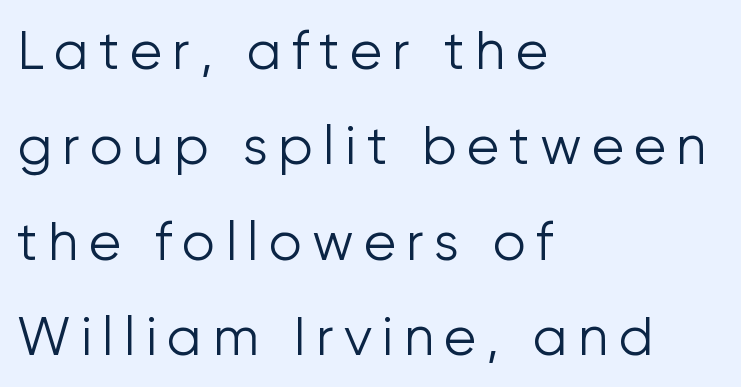
Q: Is the text bold? A: No.
Q: Is the text italic (slanted)? A: No, it is upright.
Q: Is the typeface a serif or a sans-serif typeface? A: Sans-serif.
Q: Is the text underlined? A: No.
Q: How is the paragraph aligned? A: Left-aligned.
Q: Width (condensed, normal, or wide)? A: Normal.
Q: Stroke contrast? A: Low.
Q: x-height? A: Medium.
Q: Monospaced? A: No.
